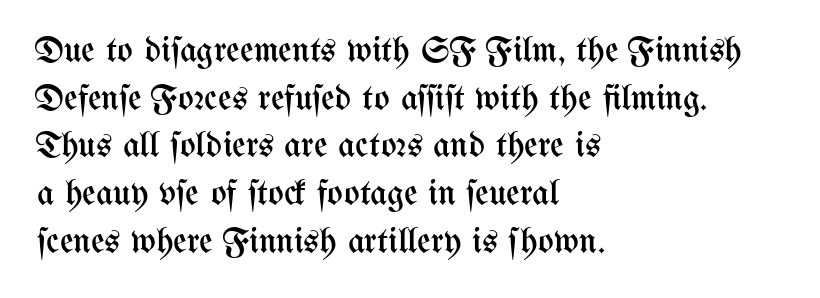
The image shows 37 px regular-weight, condensed type, upright; set left-aligned, normal line spacing (1.29x), normal letter spacing, not underlined; medium stroke contrast and a medium x-height.
